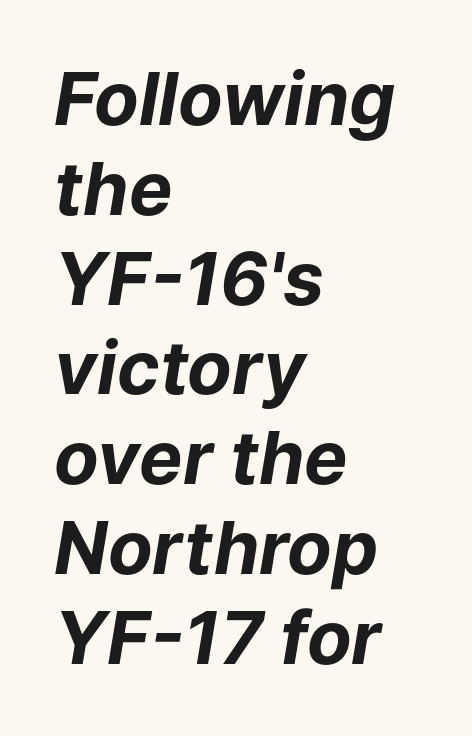
The image shows 73 px bold type, italic (leaning right); set left-aligned, line spacing 1.23x, normal letter spacing, not underlined; low stroke contrast and a medium x-height.
